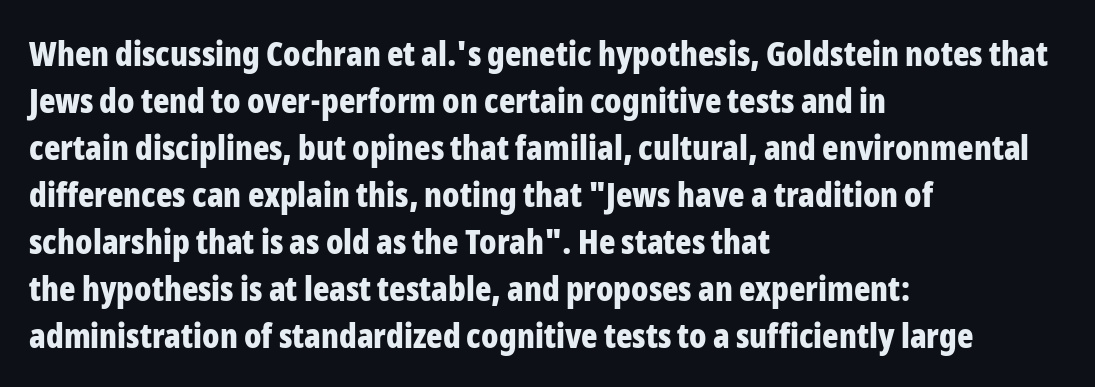
Q: Is the text bold? A: Yes.
Q: Is the text italic (slanted)? A: No, it is upright.
Q: Is the typeface a serif or a sans-serif typeface? A: Sans-serif.
Q: Is the text underlined? A: No.
Q: How is the paragraph aligned? A: Left-aligned.
Q: Is the spacing between letters normal or unusually wide? A: Normal.
Q: Is the spacing between lines tight, normal or loose? A: Normal.
Q: Width (condensed, normal, or wide)? A: Condensed.
Q: Stroke contrast? A: Low.
Q: x-height? A: Medium.
Q: Monospaced? A: No.
